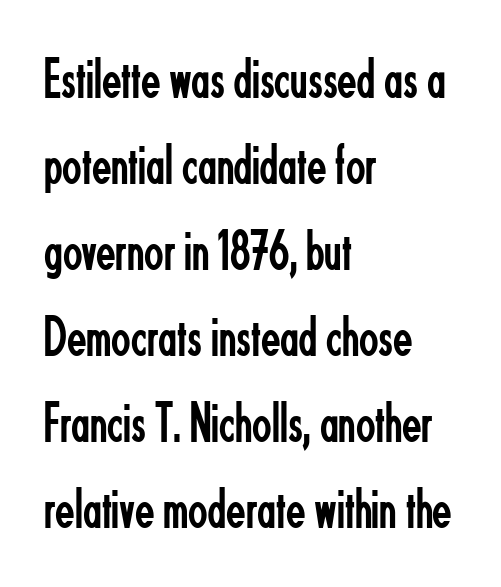
A roman cut, with each character standing at attention. Teacher's note: observe the even left margin — that is flush-left alignment. Words float on clear page, feet unadorned. The vertical gap from one line to the next is medium.
